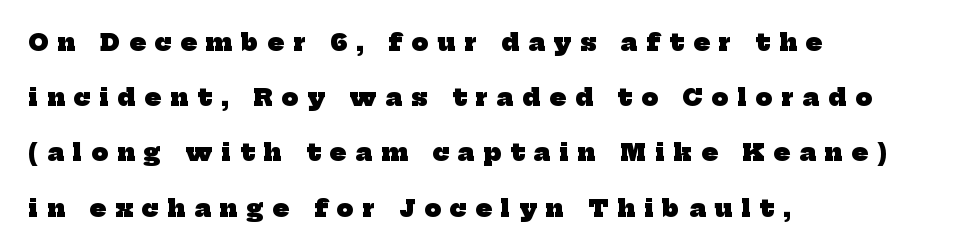
The image shows 23 px bold type; set left-aligned, loose line spacing (2.4x), unusually wide letter spacing (+0.41 em), not underlined.
